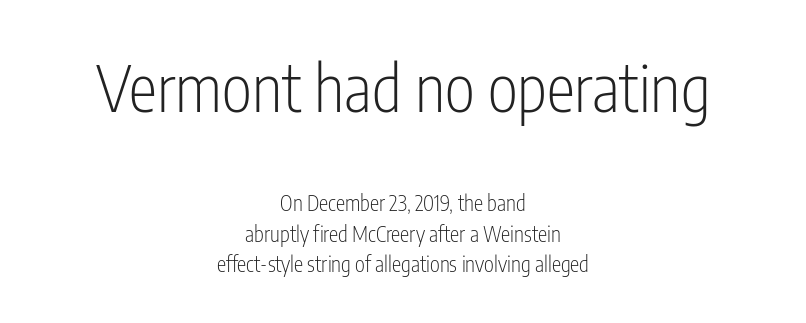
Q: Is the text bold? A: No.
Q: Is the text italic (slanted)? A: No, it is upright.
Q: Is the typeface a serif or a sans-serif typeface? A: Sans-serif.
Q: Is the text underlined? A: No.
Q: How is the paragraph aligned? A: Centered.
Q: Is the spacing between letters normal or unusually wide? A: Normal.
Q: Is the spacing between lines tight, normal or loose? A: Normal.
Q: Which block of text is set in a larger size, the first (top) or the second (bottom)? A: The first (top) one.
Q: Width (condensed, normal, or wide)? A: Condensed.
Q: Stroke contrast? A: Low.
Q: x-height? A: Medium.
Q: Monospaced? A: No.
